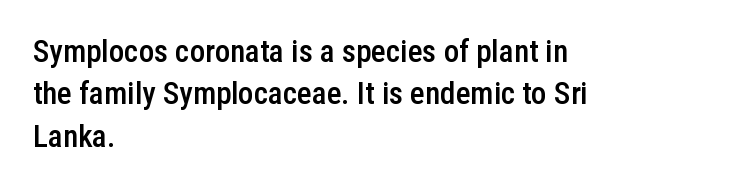
The designer left line spacing at the default. Notice how the passage keeps a crisp vertical edge on the left only. If you drew a line through each stem, it would be perfectly vertical. The space directly below the letters is spotless.
